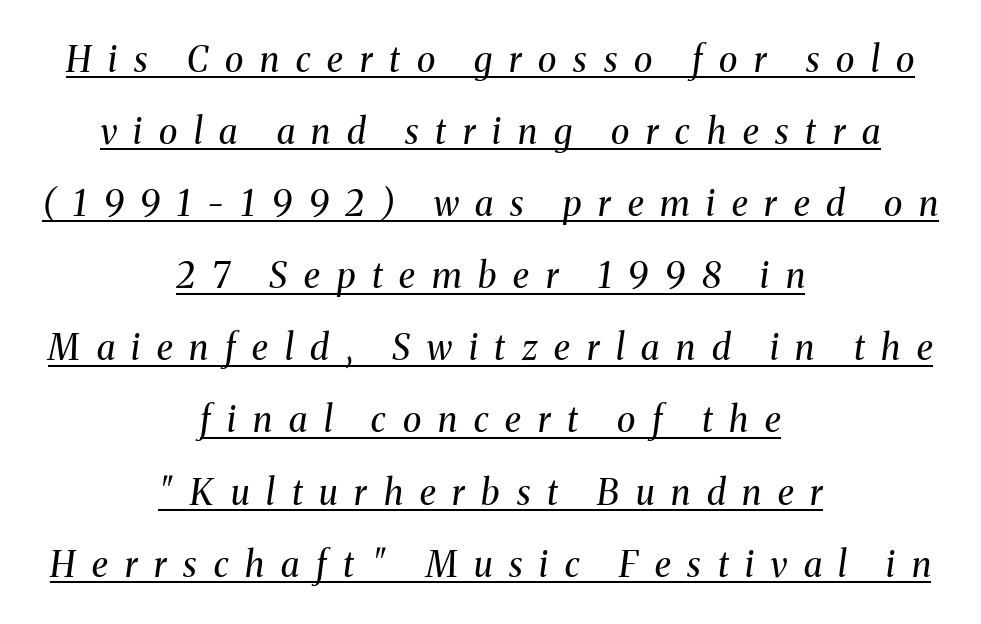
Q: Is the text bold? A: No.
Q: Is the text italic (slanted)? A: Yes, it leans right by about 8 degrees.
Q: Is the typeface a serif or a sans-serif typeface? A: Serif.
Q: Is the text underlined? A: Yes.
Q: How is the paragraph aligned? A: Centered.
Q: Is the spacing between letters normal or unusually wide? A: Unusually wide.
Q: Is the spacing between lines tight, normal or loose? A: Loose.
Q: Width (condensed, normal, or wide)? A: Normal.
Q: Stroke contrast? A: Medium.
Q: x-height? A: Medium.
Q: Monospaced? A: No.
